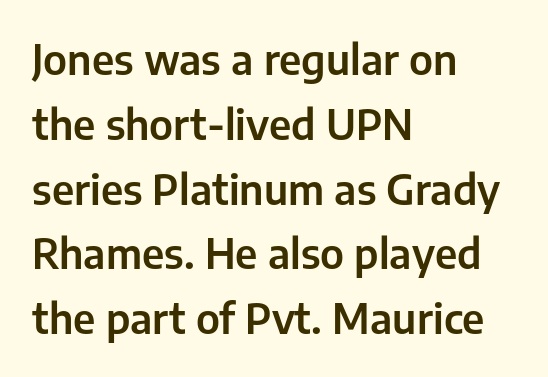
{"serif": "no", "italic": "no", "width": "normal", "stroke_contrast": "low", "x_height": "medium", "monospaced": "no", "underline": "no", "align": "left", "line_spacing": "normal", "line_spacing_ratio": 1.58, "letter_spacing": "normal", "letter_spacing_em": 0.0, "glyph_px": 41}
